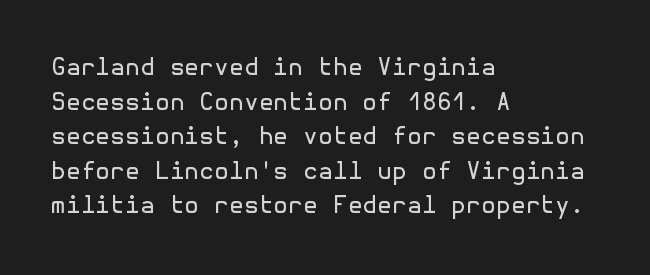
The image shows 24 px text type, upright; set left-aligned, normal line spacing (1.44x), normal letter spacing, not underlined.
